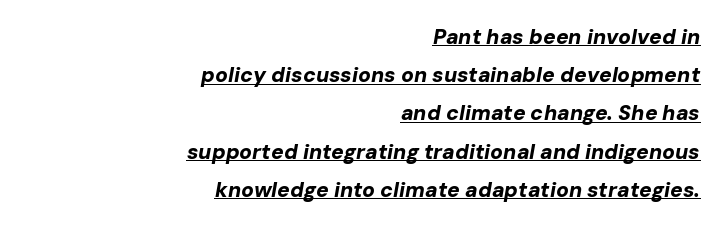
The passage shown is underscored from start to finish. Tall strokes in this sample are angled rather than plumb. Notice how the passage keeps a crisp vertical edge on the right only. Heavy-handed strokes throughout: this text is bold. Tracking here is standard; glyphs follow each other at the usual distance.
